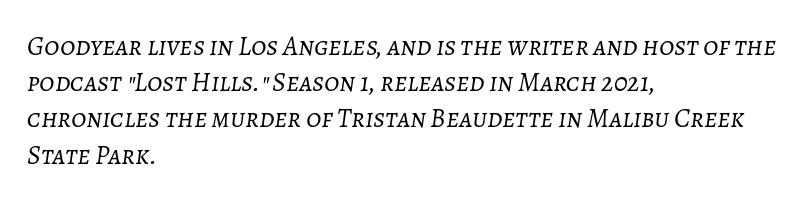
Q: Is the text bold? A: No.
Q: Is the text italic (slanted)? A: Yes, it leans right by about 7 degrees.
Q: Is the text underlined? A: No.
Q: How is the paragraph aligned? A: Left-aligned.
Q: Is the spacing between letters normal or unusually wide? A: Normal.
Q: Is the spacing between lines tight, normal or loose? A: Normal.
